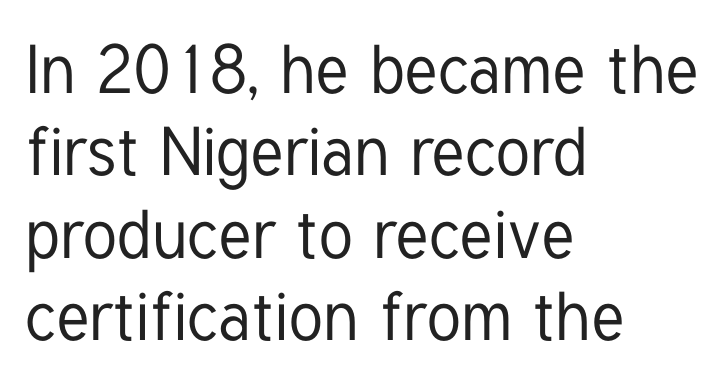
{"serif": "no", "italic": "no", "width": "condensed", "stroke_contrast": "low", "x_height": "medium", "monospaced": "no", "underline": "no", "align": "left", "line_spacing_ratio": 1.21, "letter_spacing": "normal", "letter_spacing_em": 0.0, "glyph_px": 68}
